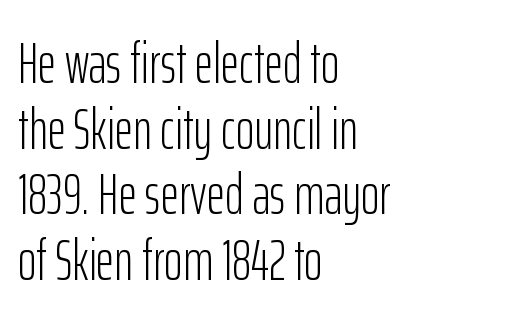
The lines are packed closely together with very little leading. Bare-footed words on every line. Note the varied advance widths — an 'i' is clearly narrower than an 'm'. Summary of weight: not heavy and not bold. Rendered with straight, roman letterforms.
